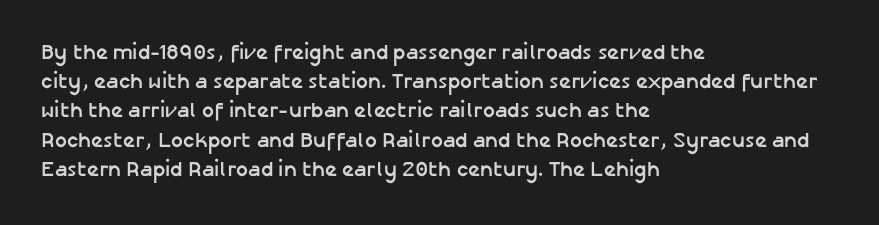
{"italic": "no", "bold": "yes", "underline": "no", "align": "left", "line_spacing": "normal", "line_spacing_ratio": 1.39, "letter_spacing": "normal", "letter_spacing_em": 0.0, "glyph_px": 21}
